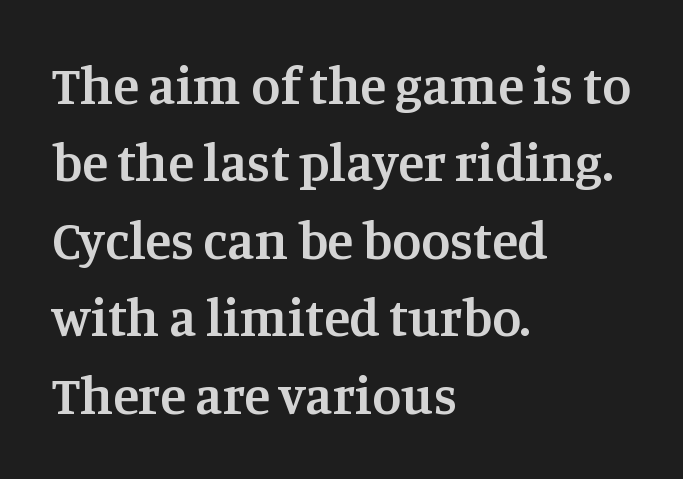
Check the space under the baseline: it is left empty. Baseline-to-baseline distance is the conventional proportion of letter height. This sample has the flowing, uneven cadence of proportional lettering. Weight check: semibold — heavier than regular, not quite bold. In CSS terms this would be text-align: left. Do the letters lean? They stand straight.
